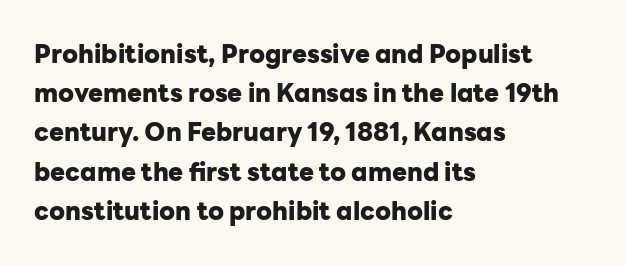
The image shows 25 px bold type, upright; set left-aligned, normal line spacing (1.57x), normal letter spacing, not underlined.
